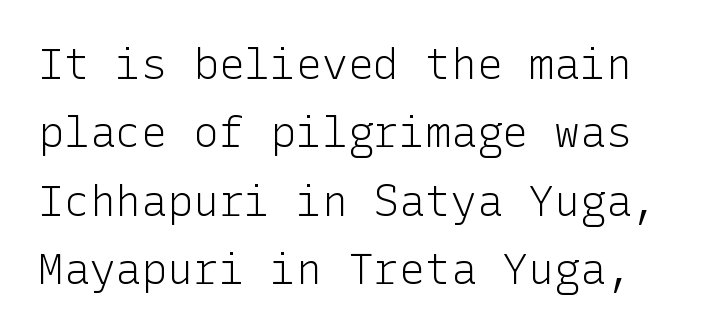
The image shows 43 px light sans-serif type, upright; set normal line spacing (1.59x), normal letter spacing, not underlined; low stroke contrast and a medium x-height.
